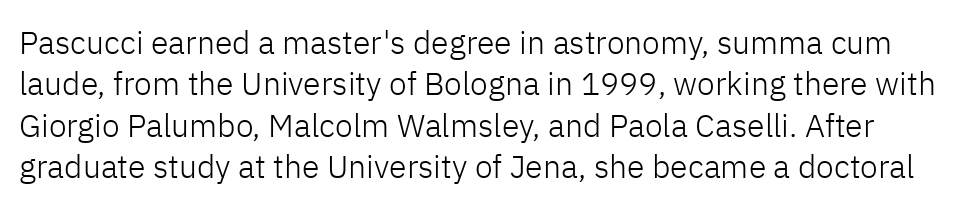
This reads as an unemphasized weight, regular at the heaviest. Tracking value appears to be zero — textbook default spacing. Descender tails drop into unmarked territory. The block of text has a typical density, with ordinary space between rows.
